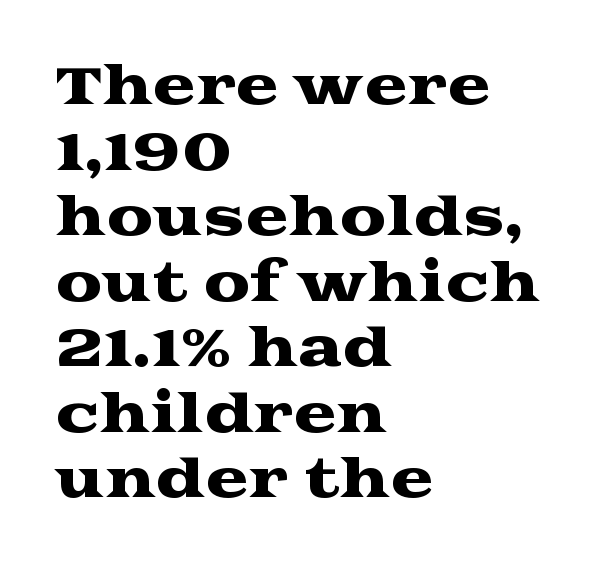
{"serif": "yes", "italic": "no", "width": "wide", "stroke_contrast": "medium", "x_height": "medium", "monospaced": "no", "underline": "no", "align": "left", "line_spacing": "normal", "line_spacing_ratio": 1.26, "letter_spacing": "normal", "letter_spacing_em": 0.0, "glyph_px": 52}
